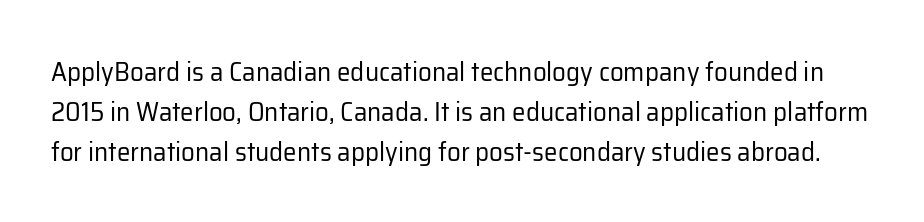
Q: Is the text bold? A: No.
Q: Is the text italic (slanted)? A: No, it is upright.
Q: Is the text underlined? A: No.
Q: Is the spacing between letters normal or unusually wide? A: Normal.
Q: Is the spacing between lines tight, normal or loose? A: Normal.
